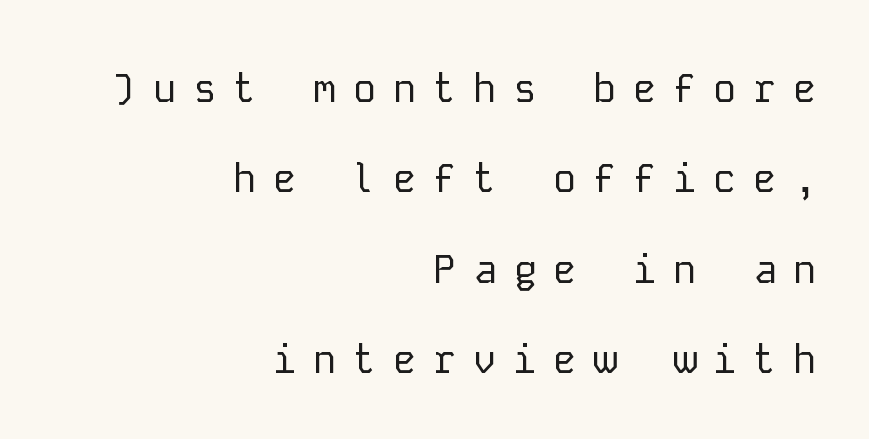
{"serif": "no", "italic": "no", "bold": "no", "weight": "regular", "width": "normal", "stroke_contrast": "low", "x_height": "medium", "monospaced": "yes", "underline": "no", "align": "right", "line_spacing": "loose", "line_spacing_ratio": 2.26, "letter_spacing": "wide", "letter_spacing_em": 0.4, "glyph_px": 40}
